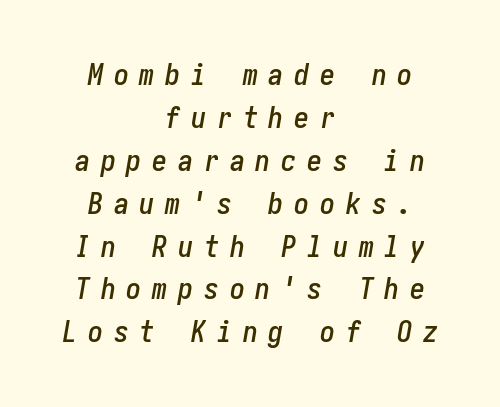
{"italic": "yes", "lean": "right", "slant_degrees": 10, "width": "condensed", "stroke_contrast": "low", "x_height": "medium", "underline": "no", "align": "center", "line_spacing": "normal", "line_spacing_ratio": 1.43, "letter_spacing": "wide", "letter_spacing_em": 0.36, "glyph_px": 30}
